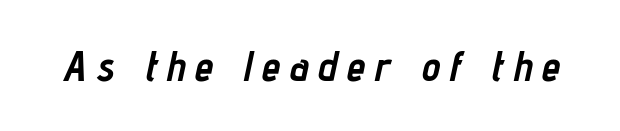
{"italic": "yes", "lean": "right", "slant_degrees": 12, "bold": "yes", "weight": "semibold", "width": "condensed", "stroke_contrast": "low", "x_height": "medium", "monospaced": "no", "underline": "no", "letter_spacing": "wide", "letter_spacing_em": 0.23, "glyph_px": 42}
